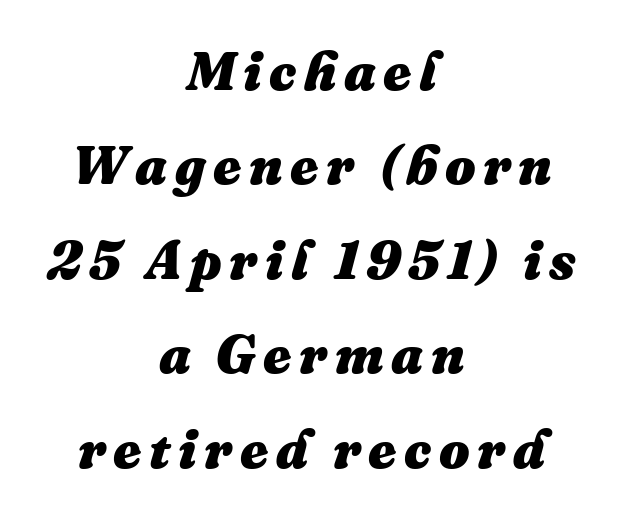
Q: Is the text bold? A: Yes.
Q: Is the text italic (slanted)? A: Yes, it leans right by about 16 degrees.
Q: Is the text underlined? A: No.
Q: How is the paragraph aligned? A: Centered.
Q: Width (condensed, normal, or wide)? A: Normal.
Q: Stroke contrast? A: Medium.
Q: x-height? A: Medium.
Q: Monospaced? A: No.
